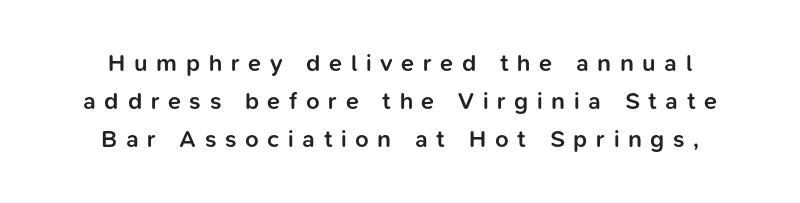
The gaps between neighbouring characters are conspicuously large. Does the weight exceed regular? Yes, but only to semibold. The string is rendered with underlining switched off. Does the leading feel generous? No, just average. Characters remain perfectly vertical along every line.
